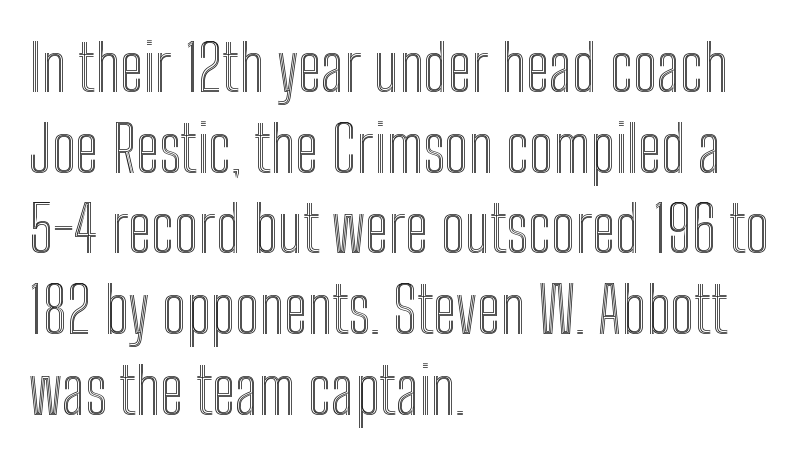
The image shows 64 px condensed type, upright; set left-aligned, normal line spacing (1.26x), normal letter spacing, not underlined; a medium x-height.
